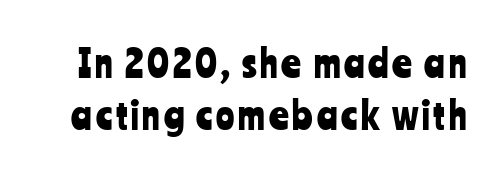
Q: Is the text italic (slanted)? A: No, it is upright.
Q: Is the typeface a serif or a sans-serif typeface? A: Sans-serif.
Q: Is the text underlined? A: No.
Q: Is the spacing between lines tight, normal or loose? A: Normal.
Q: Width (condensed, normal, or wide)? A: Condensed.
Q: Stroke contrast? A: Low.
Q: x-height? A: Medium.
Q: Monospaced? A: No.
